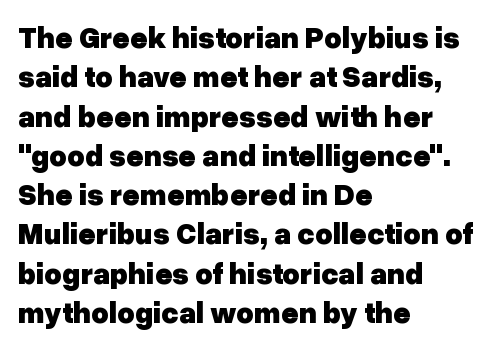
{"serif": "no", "italic": "no", "bold": "yes", "weight": "heavy", "width": "normal", "stroke_contrast": "low", "x_height": "medium", "monospaced": "no", "underline": "no", "align": "left", "line_spacing": "normal", "line_spacing_ratio": 1.31, "letter_spacing": "normal", "letter_spacing_em": 0.0, "glyph_px": 30}
